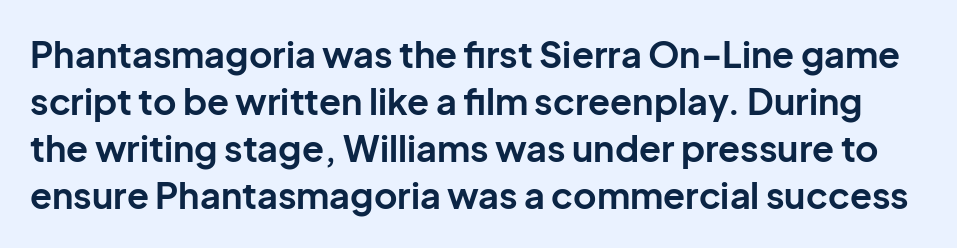
Q: Is the text bold? A: Yes.
Q: Is the text italic (slanted)? A: No, it is upright.
Q: Is the typeface a serif or a sans-serif typeface? A: Sans-serif.
Q: Is the text underlined? A: No.
Q: Is the spacing between letters normal or unusually wide? A: Normal.
Q: Is the spacing between lines tight, normal or loose? A: Normal.
Q: Width (condensed, normal, or wide)? A: Normal.
Q: Stroke contrast? A: Low.
Q: x-height? A: Medium.
Q: Monospaced? A: No.
